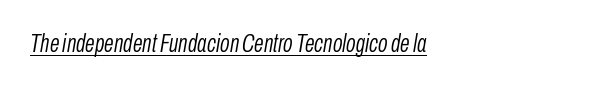
Q: Is the text bold? A: No.
Q: Is the text italic (slanted)? A: Yes, it leans right by about 10 degrees.
Q: Is the text underlined? A: Yes.
Q: Is the spacing between letters normal or unusually wide? A: Normal.
